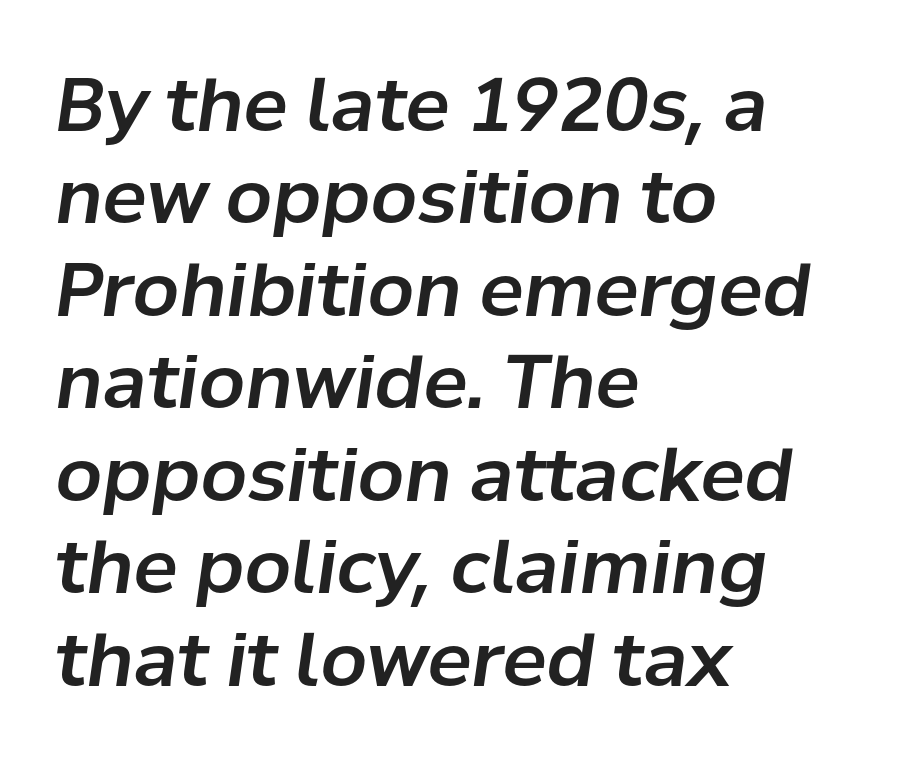
Q: Is the text italic (slanted)? A: Yes, it leans right by about 8 degrees.
Q: Is the text underlined? A: No.
Q: How is the paragraph aligned? A: Left-aligned.
Q: Is the spacing between letters normal or unusually wide? A: Normal.
Q: Is the spacing between lines tight, normal or loose? A: Normal.
Q: Width (condensed, normal, or wide)? A: Normal.
Q: Stroke contrast? A: Low.
Q: x-height? A: Medium.
Q: Monospaced? A: No.
